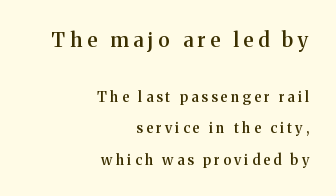
Caption: expanded tracking, letters set apart. You could fit nearly another row in the gap between these rows. The gap between lines stays unmarked. Notice how the passage keeps a crisp vertical edge on the right only. Compared with an ordinary text face, these strokes are moderately heavier — a semibold.
